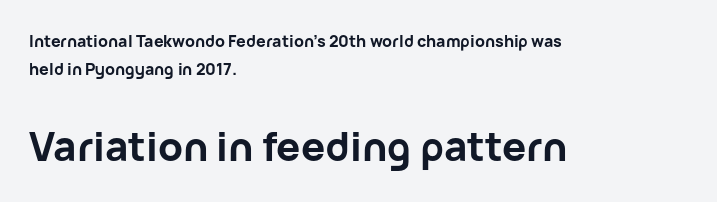
Q: Is the text bold? A: Yes.
Q: Is the text italic (slanted)? A: No, it is upright.
Q: Is the typeface a serif or a sans-serif typeface? A: Sans-serif.
Q: Is the text underlined? A: No.
Q: How is the paragraph aligned? A: Left-aligned.
Q: Is the spacing between letters normal or unusually wide? A: Normal.
Q: Which block of text is set in a larger size, the first (top) or the second (bottom)? A: The second (bottom) one.
Q: Width (condensed, normal, or wide)? A: Normal.
Q: Stroke contrast? A: Low.
Q: x-height? A: Medium.
Q: Monospaced? A: No.
